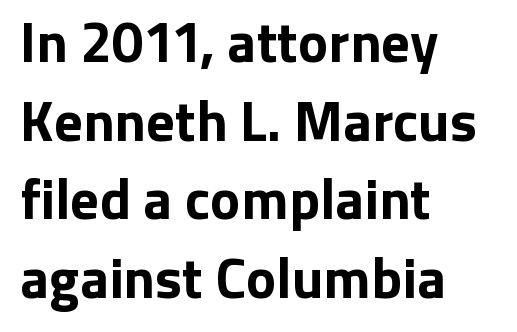
Q: Is the text bold? A: Yes.
Q: Is the text italic (slanted)? A: No, it is upright.
Q: Is the typeface a serif or a sans-serif typeface? A: Sans-serif.
Q: Is the text underlined? A: No.
Q: How is the paragraph aligned? A: Left-aligned.
Q: Is the spacing between letters normal or unusually wide? A: Normal.
Q: Is the spacing between lines tight, normal or loose? A: Normal.
Q: Width (condensed, normal, or wide)? A: Normal.
Q: Stroke contrast? A: Low.
Q: x-height? A: Medium.
Q: Monospaced? A: No.
